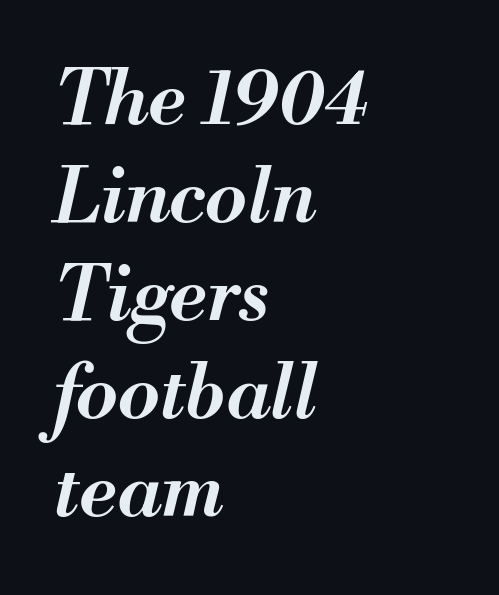
Q: Is the text bold? A: Semi-bold.
Q: Is the text italic (slanted)? A: Yes, it leans right by about 13 degrees.
Q: Is the text underlined? A: No.
Q: How is the paragraph aligned? A: Left-aligned.
Q: Is the spacing between letters normal or unusually wide? A: Normal.
Q: Is the spacing between lines tight, normal or loose? A: Normal.
Q: Width (condensed, normal, or wide)? A: Normal.
Q: Stroke contrast? A: Medium.
Q: x-height? A: Small.
Q: Monospaced? A: No.
